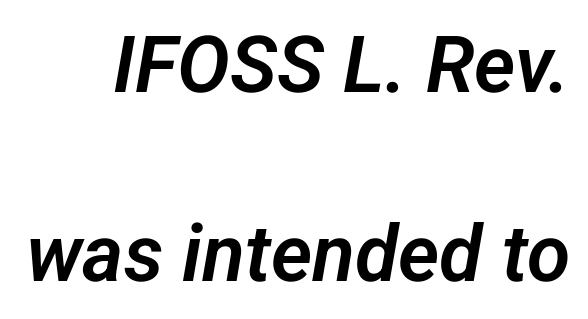
The image shows 79 px sans-serif type; set loose line spacing (2.39x), normal letter spacing, not underlined; low stroke contrast and a medium x-height.
